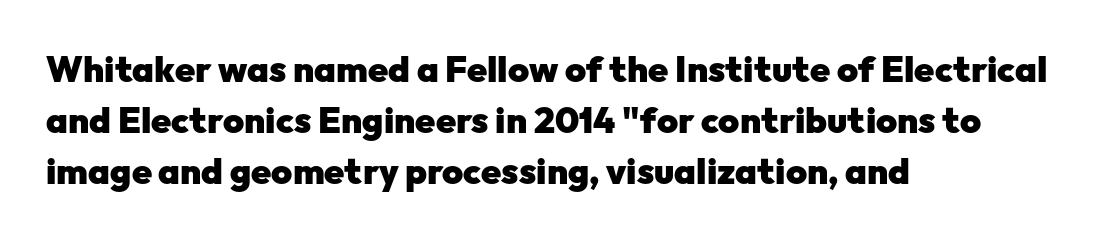
Q: Is the text bold? A: Yes.
Q: Is the text italic (slanted)? A: No, it is upright.
Q: Is the typeface a serif or a sans-serif typeface? A: Sans-serif.
Q: Is the text underlined? A: No.
Q: How is the paragraph aligned? A: Left-aligned.
Q: Is the spacing between letters normal or unusually wide? A: Normal.
Q: Is the spacing between lines tight, normal or loose? A: Normal.
Q: Width (condensed, normal, or wide)? A: Normal.
Q: Stroke contrast? A: Low.
Q: x-height? A: Medium.
Q: Monospaced? A: No.
